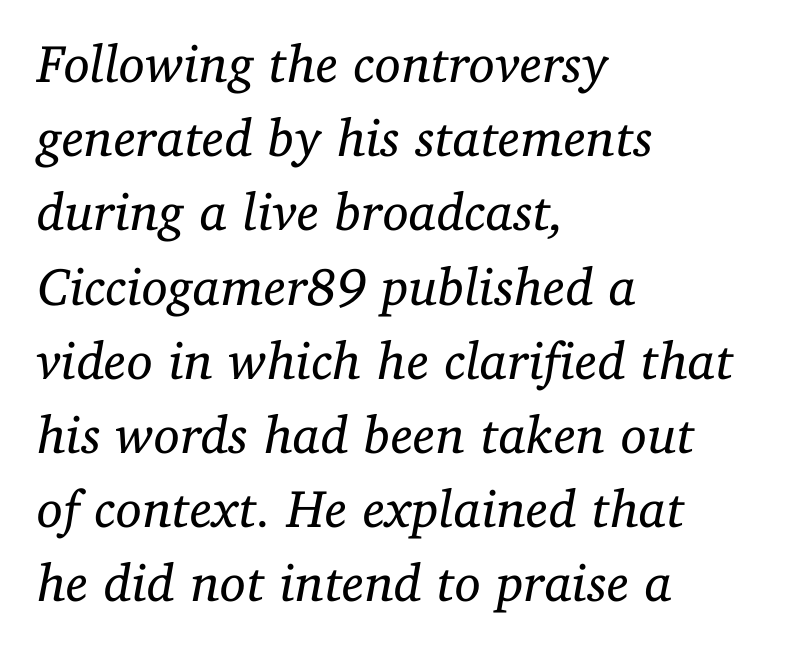
Q: Is the text bold? A: No.
Q: Is the text italic (slanted)? A: Yes, it leans right by about 11 degrees.
Q: Is the typeface a serif or a sans-serif typeface? A: Serif.
Q: Is the text underlined? A: No.
Q: How is the paragraph aligned? A: Left-aligned.
Q: Is the spacing between letters normal or unusually wide? A: Normal.
Q: Is the spacing between lines tight, normal or loose? A: Normal.
Q: Width (condensed, normal, or wide)? A: Normal.
Q: Stroke contrast? A: Low.
Q: x-height? A: Medium.
Q: Monospaced? A: No.
